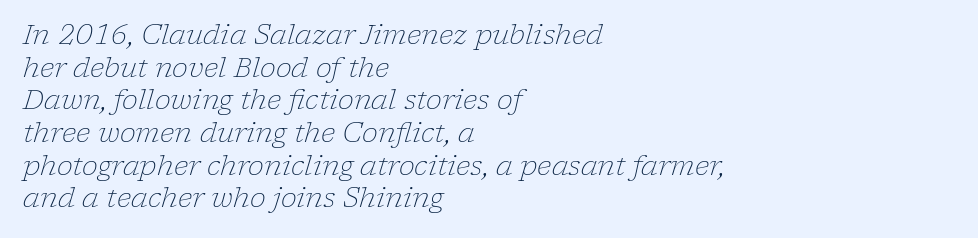
Typeset ragged right — the left edge is the straight one. If you drew a line through each stem, it would be angled. Standard letterfit; no display-style spreading of the glyphs. Is the stroke heavy? The answer is a plain regular-or-lighter.
